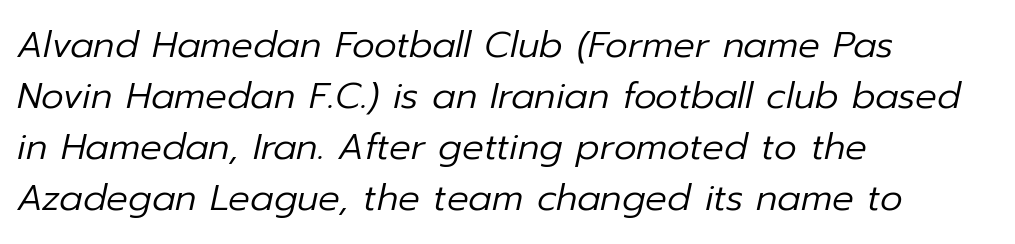
Whoever set this chose a conventional vertical rhythm. What stands out about the letter spacing? Nothing — it is the standard amount. The paragraph has a hard left edge and a soft right edge. The passage shown leans; its letterforms are oblique. These lines are rendered in a variable-pitch font. The strokes are not fattened; the text isn't bold.
